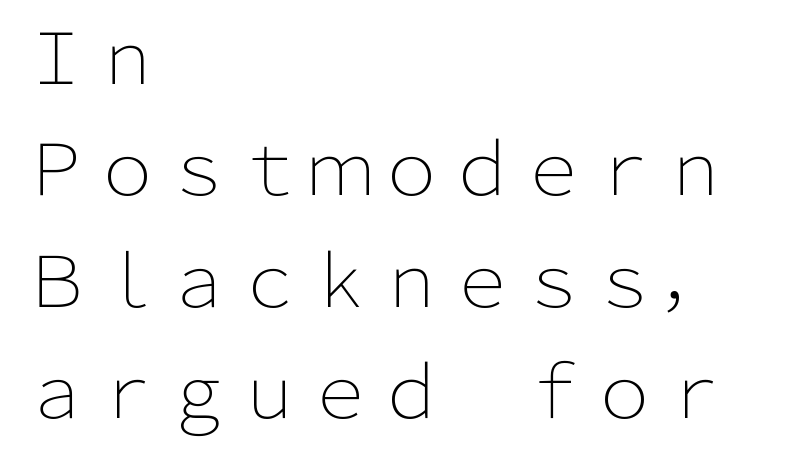
The image shows 71 px light sans-serif type, upright; set left-aligned, normal line spacing (1.57x), normal letter spacing, not underlined; low stroke contrast and a medium x-height.
